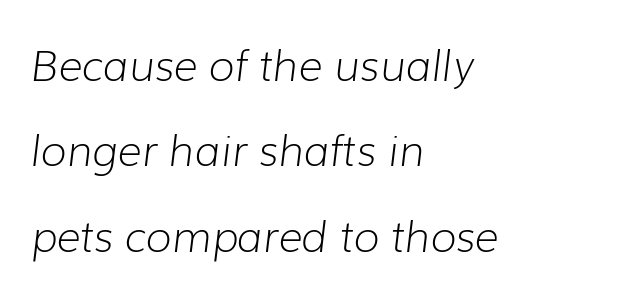
The image shows 42 px light type, italic (leaning right); set left-aligned, loose line spacing (2.03x), normal letter spacing, not underlined; low stroke contrast and a medium x-height.
